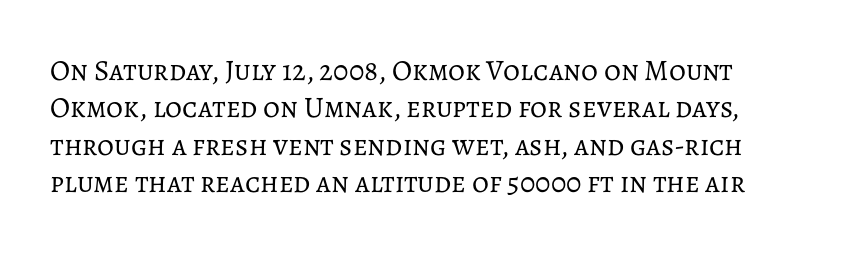
Q: Is the text bold? A: No.
Q: Is the text italic (slanted)? A: No, it is upright.
Q: Is the text underlined? A: No.
Q: Is the spacing between letters normal or unusually wide? A: Normal.
Q: Is the spacing between lines tight, normal or loose? A: Normal.
Q: Width (condensed, normal, or wide)? A: Normal.
Q: Stroke contrast? A: Low.
Q: x-height? A: Medium.
Q: Monospaced? A: No.
